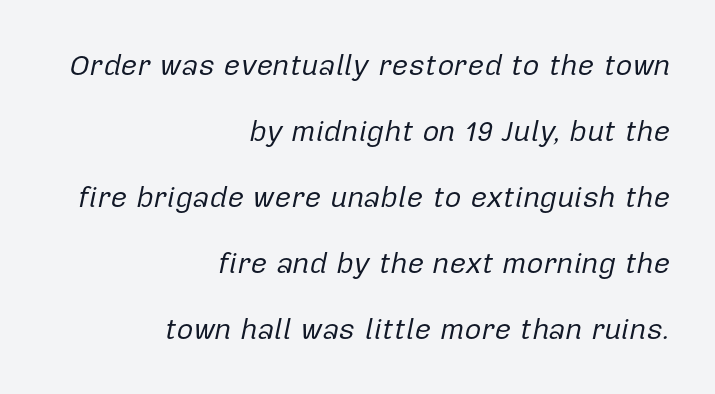
Letters have the restrained weight of plain body copy at most. It's the slanting kind of type. Just letters on the line, the space beneath them empty. The face used here is rendered with its standard letterfit. Leading: increased.
